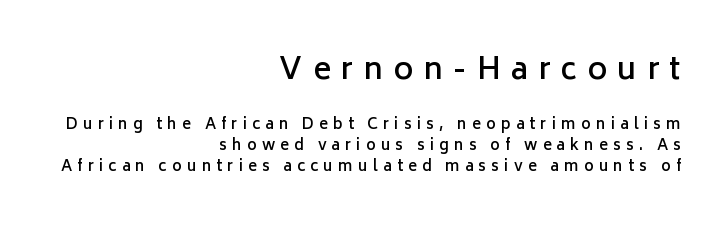
Check the space under the baseline: it is left empty. Here the glyphs are tracked loosely, breaking word shapes into spaced letters. The text was rendered using a sans face with plain stroke endings. Look at the stroke-to-counter ratio: somewhat heavy, a semibold.
